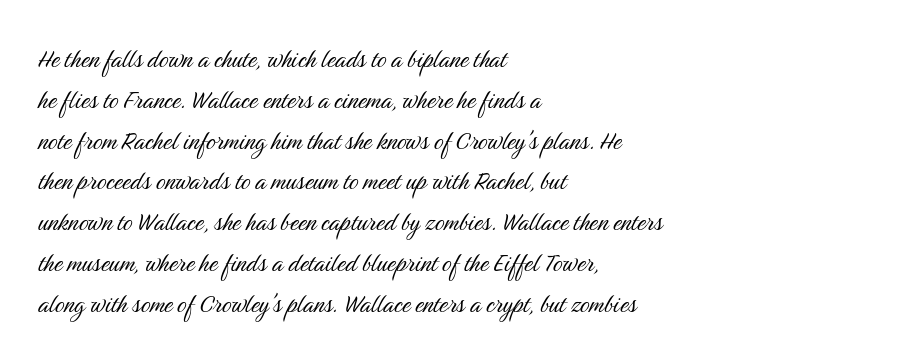
The image shows 30 px light, condensed sans-serif type; set left-aligned, normal line spacing (1.36x), normal letter spacing, not underlined; medium stroke contrast and a medium x-height.
